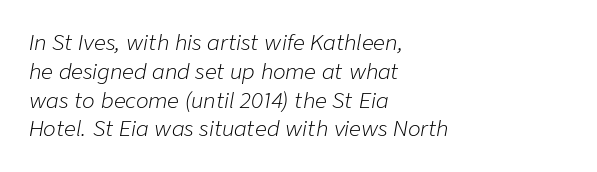
The image shows 21 px text type, italic (leaning right); set left-aligned, normal line spacing (1.37x), normal letter spacing, not underlined.
